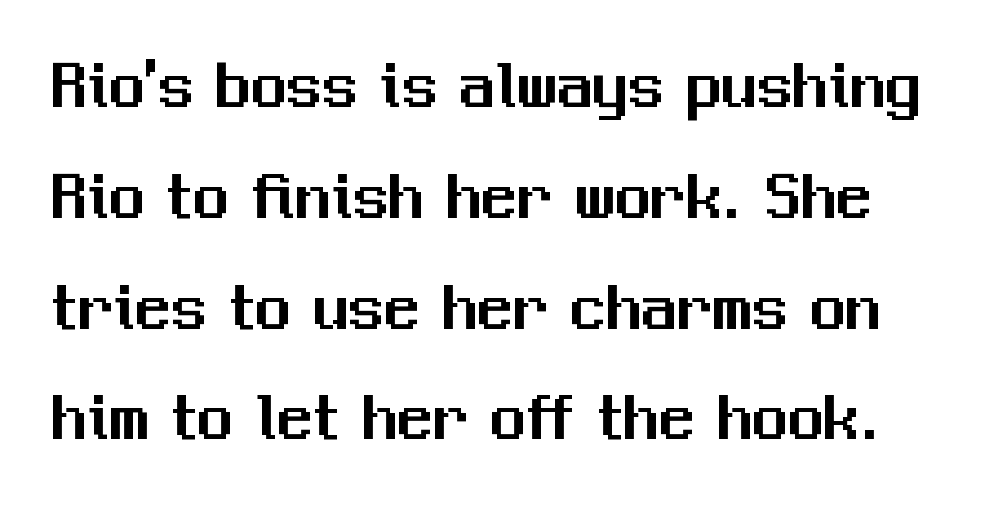
Regular leading. The passage shown has conventional tracking throughout. Type style note: lacks serifs. A typesetter would call this proportional, since set widths differ per character. Has an underline been added? It has not. Ordinary non-slanted type is in use.
